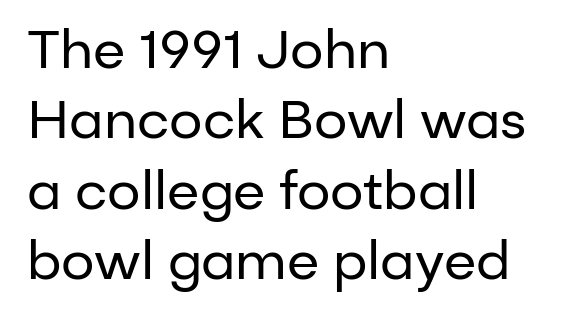
Q: Is the text bold? A: No.
Q: Is the text italic (slanted)? A: No, it is upright.
Q: Is the typeface a serif or a sans-serif typeface? A: Sans-serif.
Q: Is the text underlined? A: No.
Q: How is the paragraph aligned? A: Left-aligned.
Q: Is the spacing between letters normal or unusually wide? A: Normal.
Q: Is the spacing between lines tight, normal or loose? A: Normal.
Q: Width (condensed, normal, or wide)? A: Normal.
Q: Stroke contrast? A: Low.
Q: x-height? A: Medium.
Q: Monospaced? A: No.
